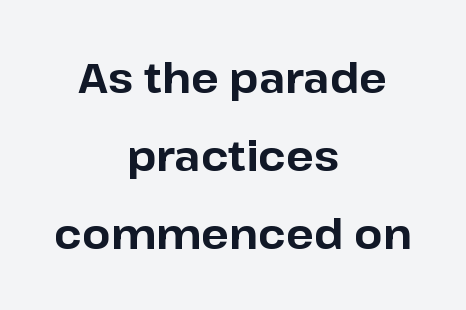
Pretty heavy lettering here — definitely bold. The face used here is a sans, in the tradition of grotesques and geometrics. In terms of leading, this rendering errs on the spacious side. Think of a printed novel: that variable character pitch is what you see here.
